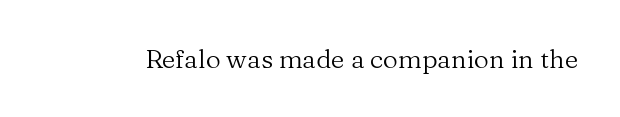
Q: Is the text bold? A: No.
Q: Is the text italic (slanted)? A: No, it is upright.
Q: Is the text underlined? A: No.
Q: Is the spacing between letters normal or unusually wide? A: Normal.
